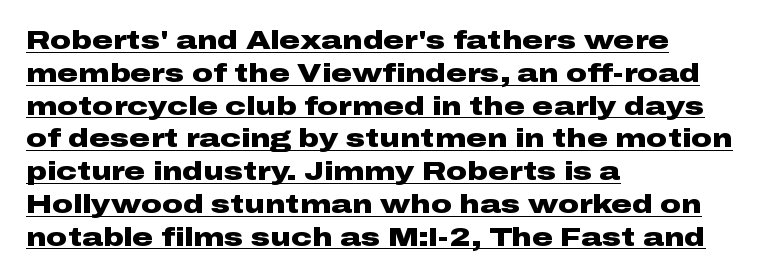
Compared with an ordinary text face, these strokes are far heavier — a full bold. Look at the tracking — it's just the regular setting, nothing added. A typesetter would mark this as roman, not italic. Compared with undecorated copy, this sample adds a rule below the words. Evenly set lines give the paragraph a standard silhouette.
